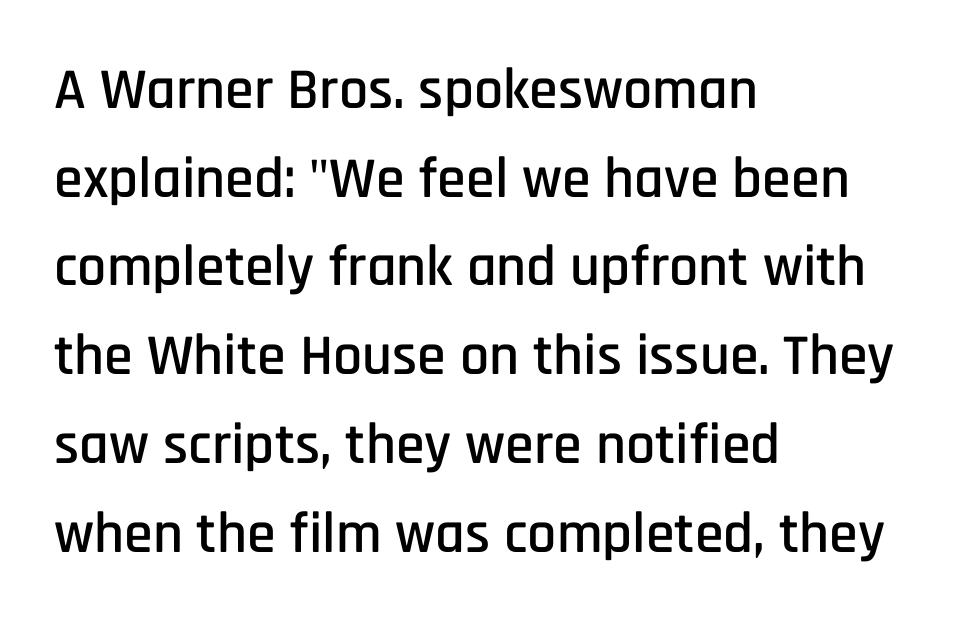
Q: Is the text italic (slanted)? A: No, it is upright.
Q: Is the typeface a serif or a sans-serif typeface? A: Sans-serif.
Q: Is the text underlined? A: No.
Q: How is the paragraph aligned? A: Left-aligned.
Q: Is the spacing between letters normal or unusually wide? A: Normal.
Q: Is the spacing between lines tight, normal or loose? A: Normal.
Q: Width (condensed, normal, or wide)? A: Condensed.
Q: Stroke contrast? A: Low.
Q: x-height? A: Large.
Q: Monospaced? A: No.
